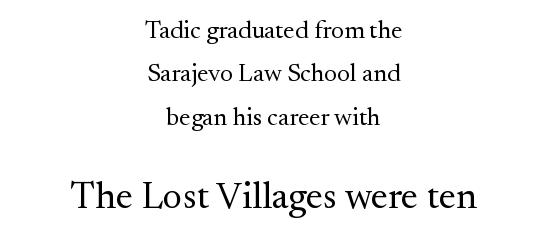
Q: Is the text bold? A: No.
Q: Is the text italic (slanted)? A: No, it is upright.
Q: Is the typeface a serif or a sans-serif typeface? A: Serif.
Q: Is the text underlined? A: No.
Q: How is the paragraph aligned? A: Centered.
Q: Is the spacing between letters normal or unusually wide? A: Normal.
Q: Which block of text is set in a larger size, the first (top) or the second (bottom)? A: The second (bottom) one.
Q: Width (condensed, normal, or wide)? A: Normal.
Q: Stroke contrast? A: Medium.
Q: x-height? A: Small.
Q: Monospaced? A: No.
